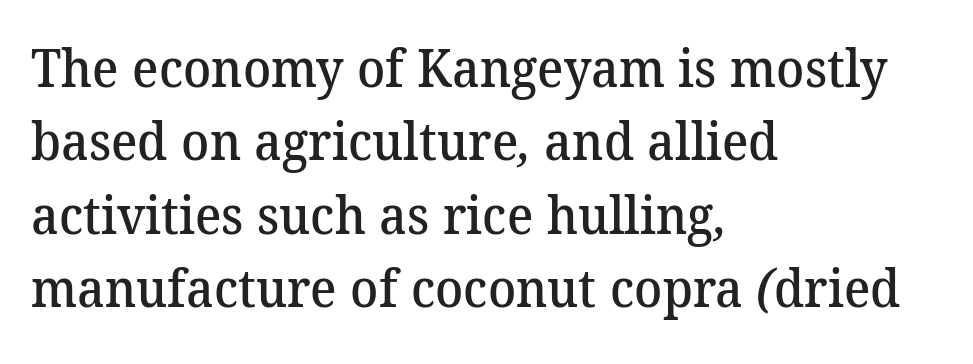
The image shows 52 px semibold serif type; set left-aligned, normal line spacing (1.41x), normal letter spacing, not underlined; medium stroke contrast and a medium x-height.
